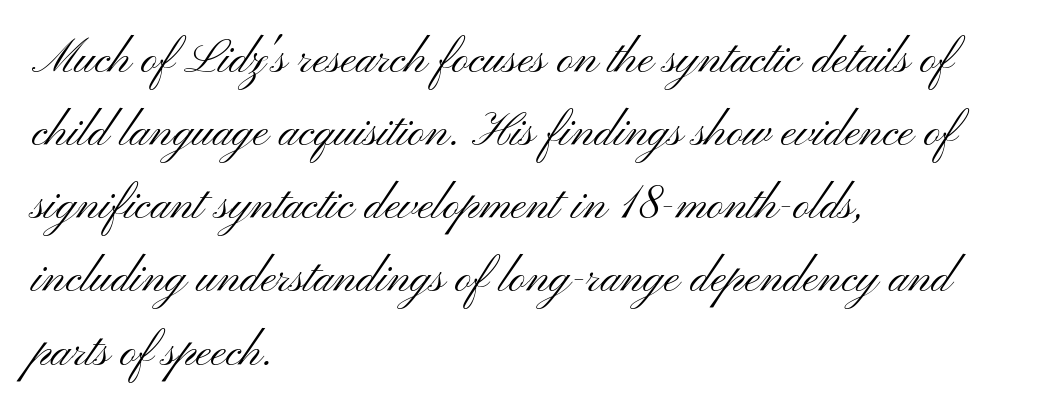
These lines are rendered in a variable-pitch font. Honestly, there is no underline to notice here at all. Serifs: no, the terminals of the letterforms are clean. Summary of vertical rhythm: regular, with standard interline spacing.
